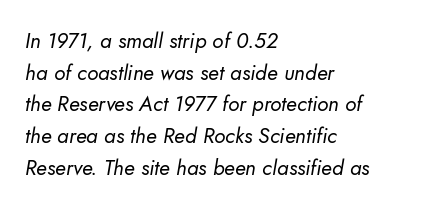
The image shows 21 px text type; set left-aligned, normal line spacing (1.51x), normal letter spacing, not underlined.
